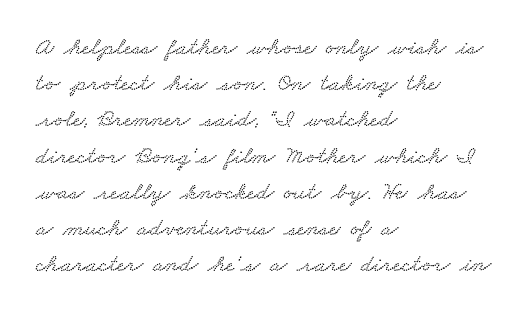
The face used here is rendered with its standard letterfit. Regarding leading, the lines here are spaced in the standard way. Visually the block forms a straight wall on the left and a jagged coastline on the right. The words here are not underlined.
